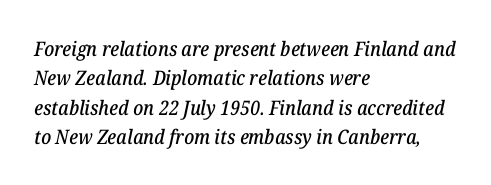
The image shows 20 px text type, italic (leaning right); set left-aligned, normal line spacing (1.47x), normal letter spacing, not underlined.
